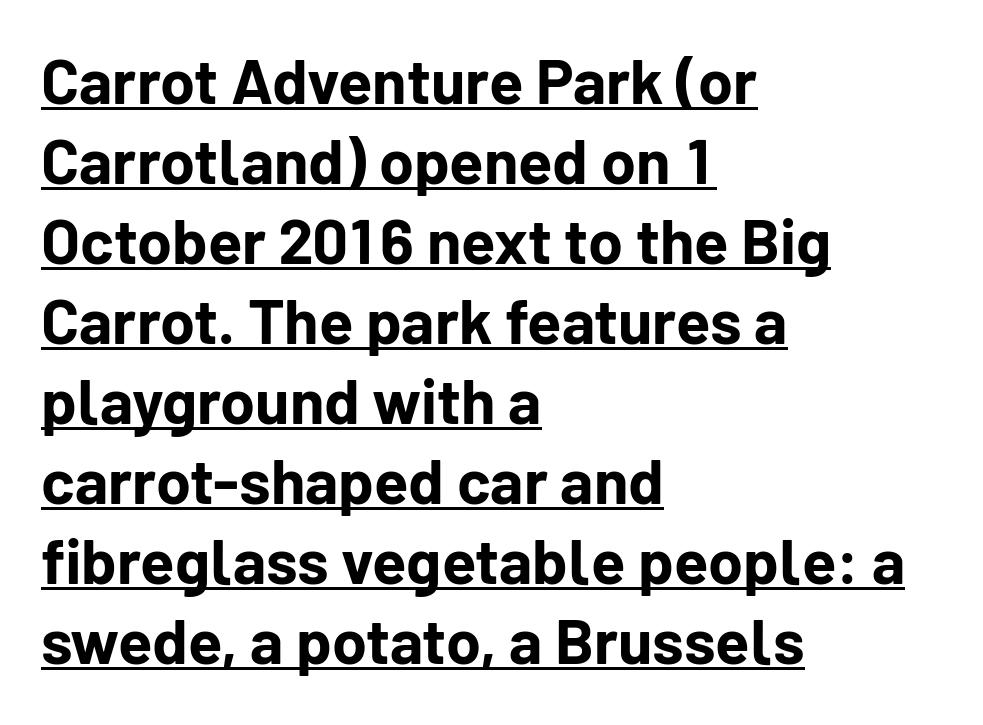
Spacing verdict: proportional, widths tailored to each character. A typesetter would call this zero additional tracking. These characters rest on top of a visible drawn line. Grotesque or geometric, the face here clearly has no serifs. Notice how the stems are strictly vertical — no italics here. Every letter is thick-stroked: bold, no question.
